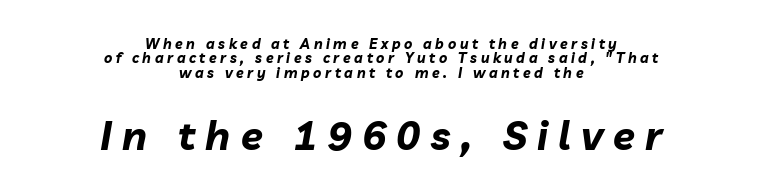
Q: Is the text bold? A: Yes.
Q: Is the text italic (slanted)? A: Yes, it leans right by about 10 degrees.
Q: Is the text underlined? A: No.
Q: How is the paragraph aligned? A: Centered.
Q: Is the spacing between letters normal or unusually wide? A: Unusually wide.
Q: Is the spacing between lines tight, normal or loose? A: Tight.
Q: Which block of text is set in a larger size, the first (top) or the second (bottom)? A: The second (bottom) one.
Q: Width (condensed, normal, or wide)? A: Normal.
Q: Stroke contrast? A: Low.
Q: x-height? A: Medium.
Q: Monospaced? A: No.
